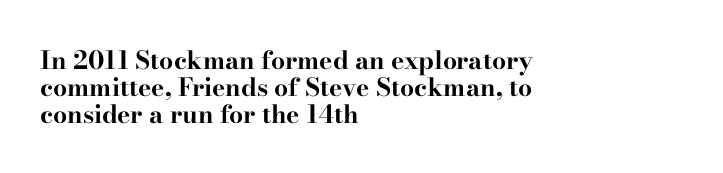
The image shows 25 px bold type, upright; set left-aligned, tight line spacing (1.08x), normal letter spacing, not underlined.
